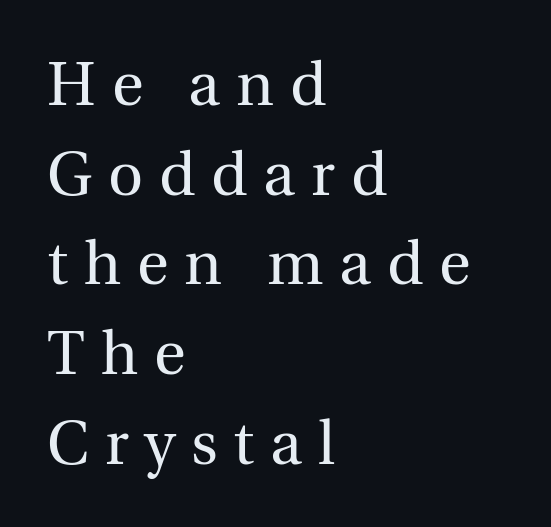
{"serif": "yes", "italic": "no", "bold": "no", "weight": "regular", "width": "normal", "x_height": "medium", "monospaced": "no", "underline": "no", "align": "left", "line_spacing": "normal", "line_spacing_ratio": 1.47, "letter_spacing": "wide", "letter_spacing_em": 0.26, "glyph_px": 61}
